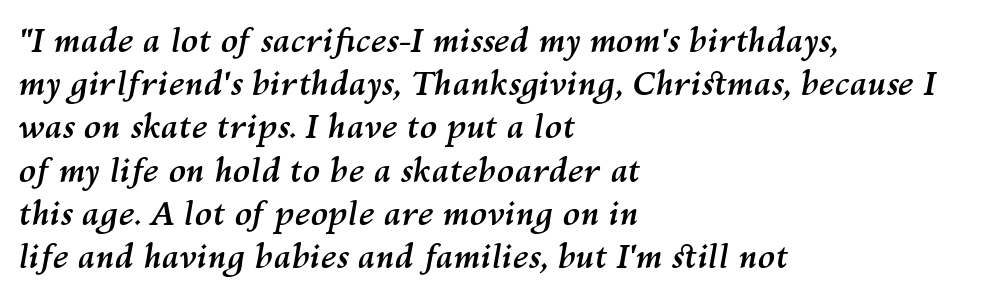
Visually the block forms a straight wall on the left and a jagged coastline on the right. The designer left line spacing at the default. How are the letters spaced? Ordinarily, with no added tracking. Quick note: italic.
